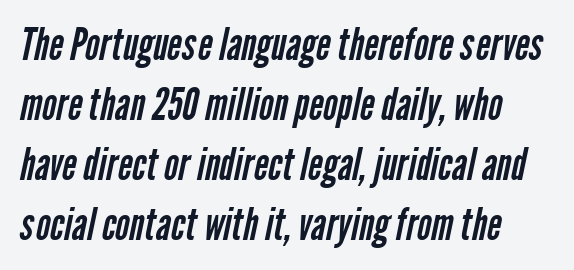
Q: Is the text bold? A: No.
Q: Is the typeface a serif or a sans-serif typeface? A: Sans-serif.
Q: Is the text underlined? A: No.
Q: How is the paragraph aligned? A: Left-aligned.
Q: Is the spacing between letters normal or unusually wide? A: Normal.
Q: Is the spacing between lines tight, normal or loose? A: Normal.
Q: Width (condensed, normal, or wide)? A: Condensed.
Q: Stroke contrast? A: Low.
Q: x-height? A: Medium.
Q: Monospaced? A: No.
